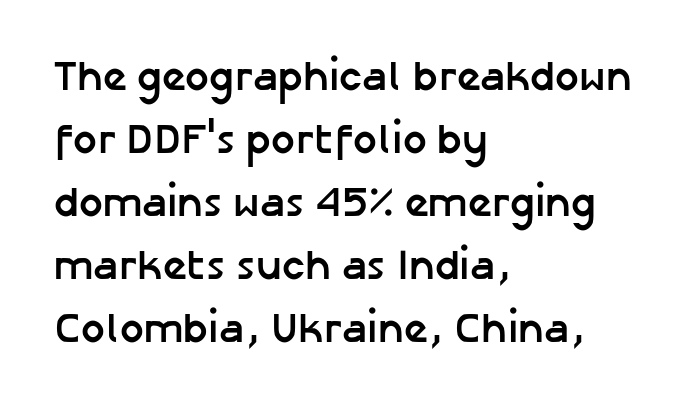
{"serif": "no", "italic": "no", "bold": "yes", "weight": "semibold", "width": "normal", "stroke_contrast": "low", "x_height": "medium", "monospaced": "no", "underline": "no", "align": "left", "line_spacing": "normal", "line_spacing_ratio": 1.5, "letter_spacing": "normal", "letter_spacing_em": 0.0, "glyph_px": 42}
